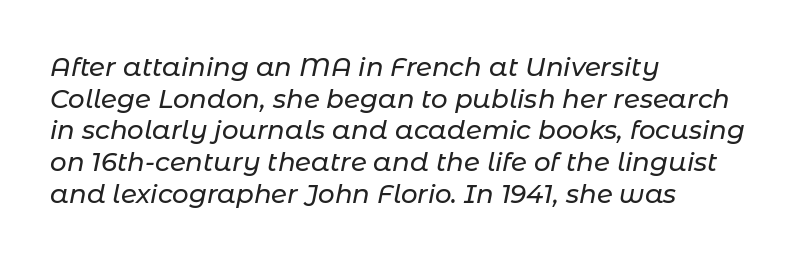
{"italic": "yes", "lean": "right", "slant_degrees": 11, "underline": "no", "align": "left", "line_spacing_ratio": 1.22, "letter_spacing": "normal", "letter_spacing_em": 0.0, "glyph_px": 26}
